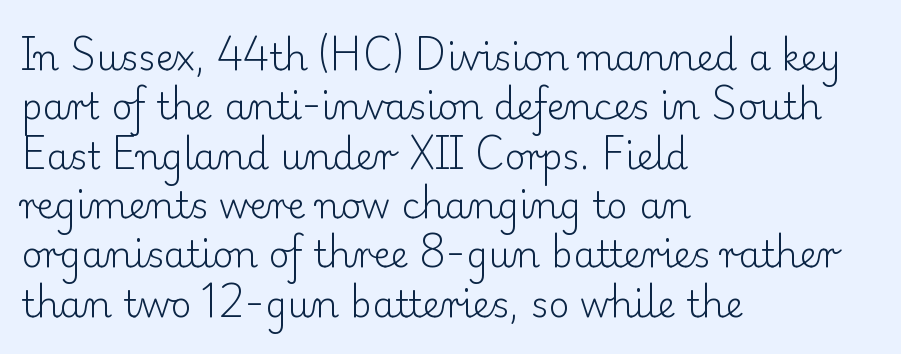
The image shows 36 px light type, upright; set left-aligned, normal line spacing (1.37x), normal letter spacing, not underlined; low stroke contrast and a small x-height.
